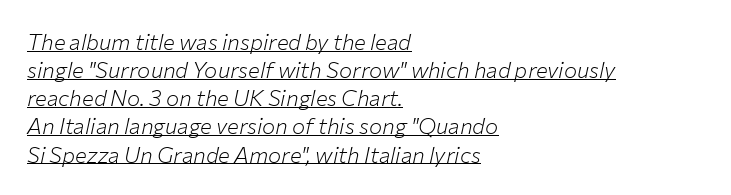
Q: Is the text bold? A: No.
Q: Is the text italic (slanted)? A: Yes, it leans right by about 12 degrees.
Q: Is the text underlined? A: Yes.
Q: How is the paragraph aligned? A: Left-aligned.
Q: Is the spacing between letters normal or unusually wide? A: Normal.
Q: Is the spacing between lines tight, normal or loose? A: Normal.
